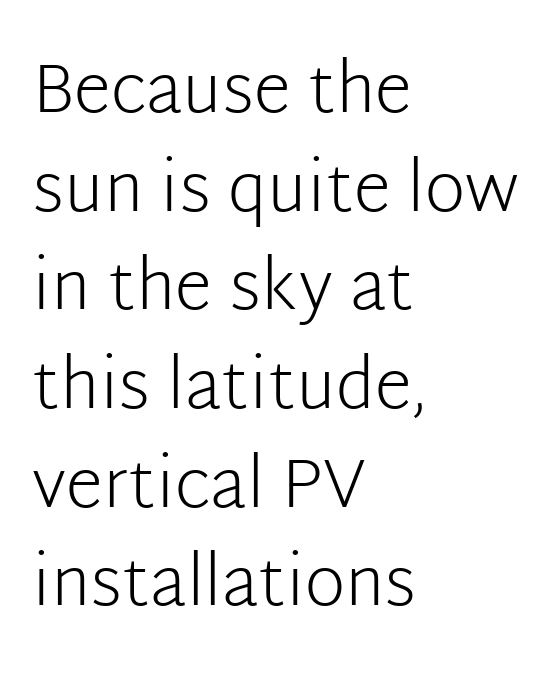
Q: Is the text bold? A: No.
Q: Is the text italic (slanted)? A: No, it is upright.
Q: Is the typeface a serif or a sans-serif typeface? A: Sans-serif.
Q: Is the text underlined? A: No.
Q: How is the paragraph aligned? A: Left-aligned.
Q: Is the spacing between letters normal or unusually wide? A: Normal.
Q: Is the spacing between lines tight, normal or loose? A: Normal.
Q: Width (condensed, normal, or wide)? A: Normal.
Q: Stroke contrast? A: Low.
Q: x-height? A: Medium.
Q: Monospaced? A: No.
